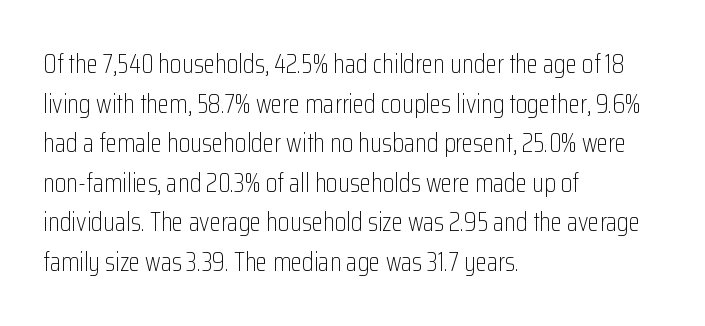
Q: Is the text bold? A: No.
Q: Is the text italic (slanted)? A: No, it is upright.
Q: Is the text underlined? A: No.
Q: How is the paragraph aligned? A: Left-aligned.
Q: Is the spacing between letters normal or unusually wide? A: Normal.
Q: Is the spacing between lines tight, normal or loose? A: Normal.
